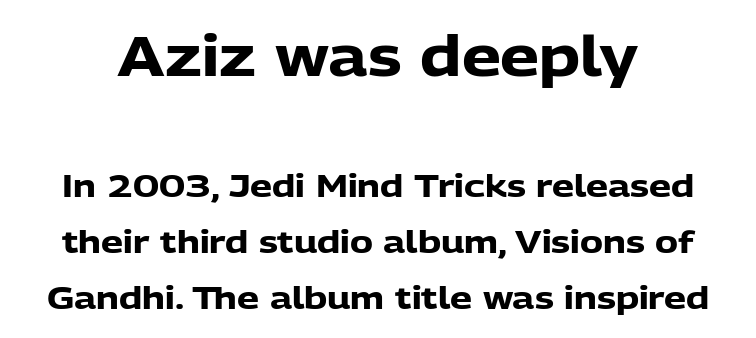
Its strokes are broad and dark, the hallmark of bold type. The passage shown is typed in a proportional face where columns would drift. When letters stand straight like this, we call the style roman or upright. This sample uses a sans-serif face. Beneath every word, the page is bare. Whoever set this made the first block the dominant, larger element.
